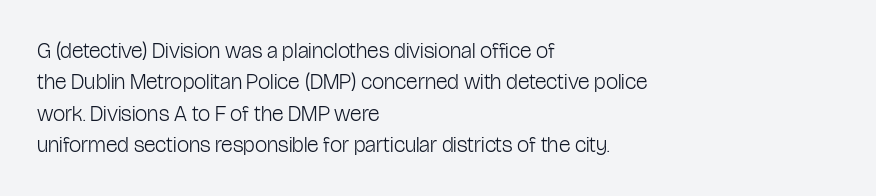
The image shows 22 px text type, upright; set left-aligned, normal line spacing (1.43x), normal letter spacing, not underlined.
